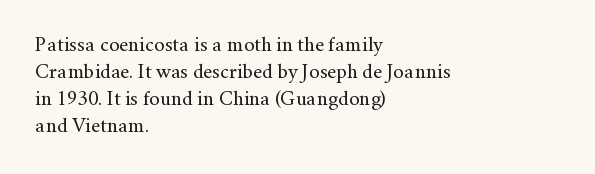
Q: Is the text bold? A: No.
Q: Is the text italic (slanted)? A: No, it is upright.
Q: Is the text underlined? A: No.
Q: How is the paragraph aligned? A: Left-aligned.
Q: Is the spacing between letters normal or unusually wide? A: Normal.
Q: Is the spacing between lines tight, normal or loose? A: Normal.
